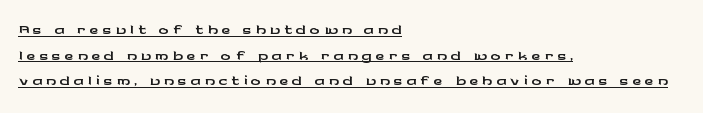
{"italic": "no", "underline": "yes", "align": "left", "line_spacing": "tight", "line_spacing_ratio": 1.03, "glyph_px": 25}
